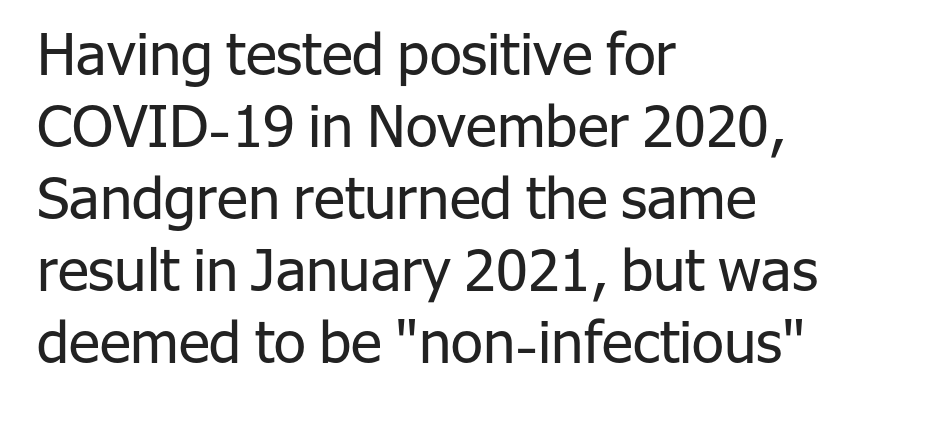
Note the varied advance widths — an 'i' is clearly narrower than an 'm'. Does extra space separate the letters? No, they use regular spacing. Line starts are locked; line ends wander. It's the straight-up-and-down kind of type.
